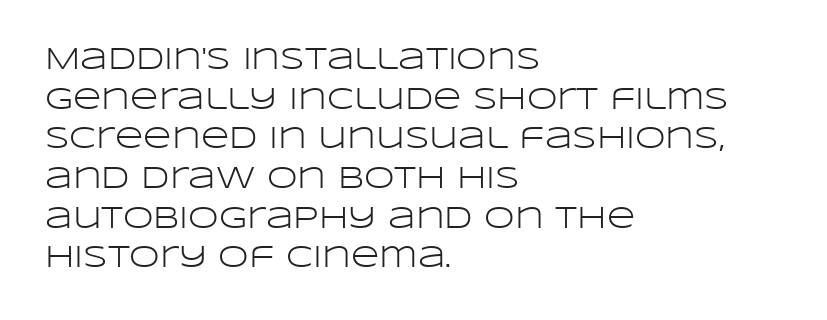
{"serif": "no", "italic": "no", "bold": "no", "weight": "light", "width": "wide", "stroke_contrast": "low", "x_height": "large", "monospaced": "no", "underline": "no", "align": "left", "line_spacing": "normal", "line_spacing_ratio": 1.28, "letter_spacing": "normal", "letter_spacing_em": 0.0, "glyph_px": 31}
